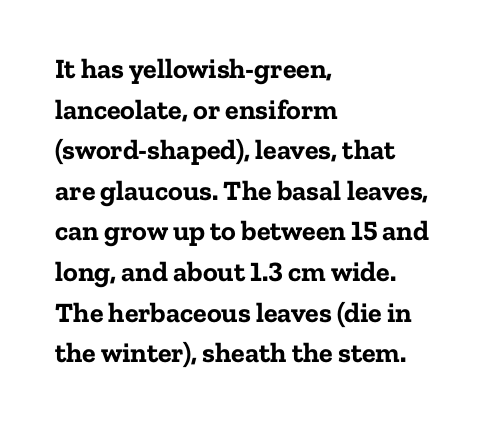
Q: Is the text bold? A: Yes.
Q: Is the text italic (slanted)? A: No, it is upright.
Q: Is the typeface a serif or a sans-serif typeface? A: Serif.
Q: Is the text underlined? A: No.
Q: How is the paragraph aligned? A: Left-aligned.
Q: Is the spacing between letters normal or unusually wide? A: Normal.
Q: Is the spacing between lines tight, normal or loose? A: Normal.
Q: Width (condensed, normal, or wide)? A: Normal.
Q: Stroke contrast? A: Low.
Q: x-height? A: Medium.
Q: Monospaced? A: No.
